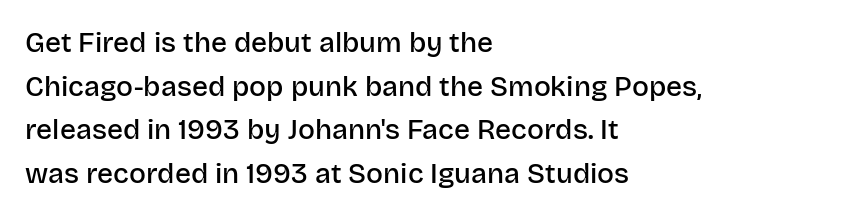
Character widths vary here, with narrow letters taking less room than wide ones. In CSS terms this would be text-align: left. You could call the tracking neutral — neither tight nor loose. The zone under the glyphs is completely vacant. Regarding leading, the lines here are spaced in the standard way. Firm but not heavy-handed strokes: this text is semibold.
